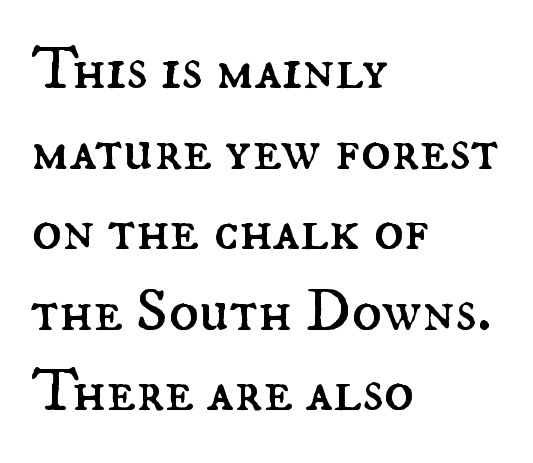
The image shows 62 px regular-weight type, upright; set left-aligned, normal line spacing (1.3x), normal letter spacing, not underlined; medium stroke contrast and a small x-height.
